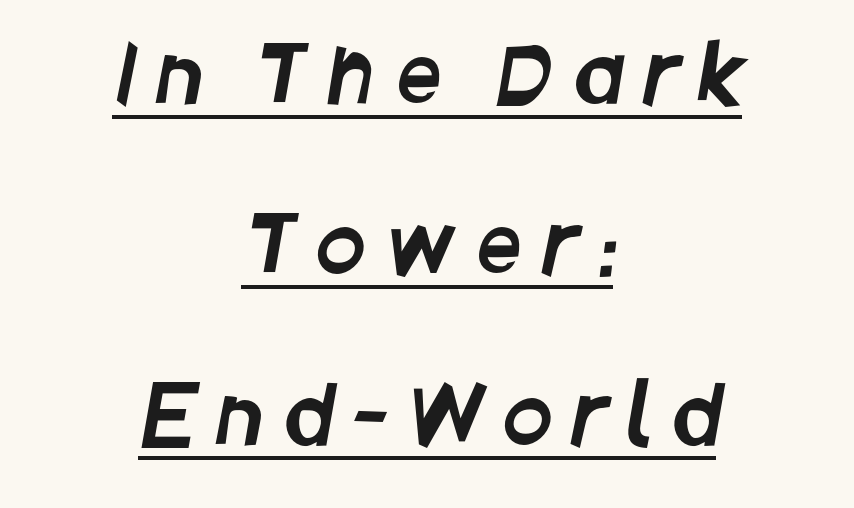
Proportional: the letters do not fall into vertical columns. The letters are spread apart with noticeably loose tracking. Loosely led — the rows are spread out. Students, observe the line beneath the letters — that is underlining. Typeset on center — no edge is straight.
